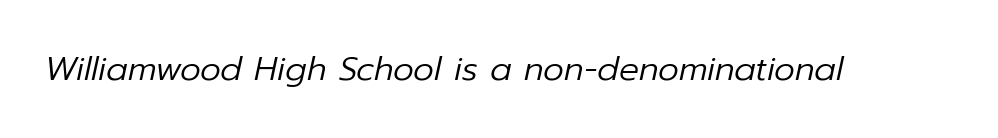
The image shows 33 px regular-weight type, italic (leaning right); set normal letter spacing, not underlined; low stroke contrast and a medium x-height.
